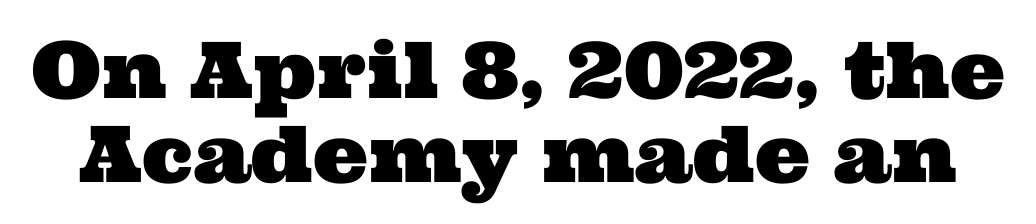
The rendering uses natural spacing where letterforms have individual widths. The glyphs in this specimen are seriffed. Words float on clear page, feet unadorned. Inter-character spacing is left at the font's built-in metrics. Leading: reduced.
